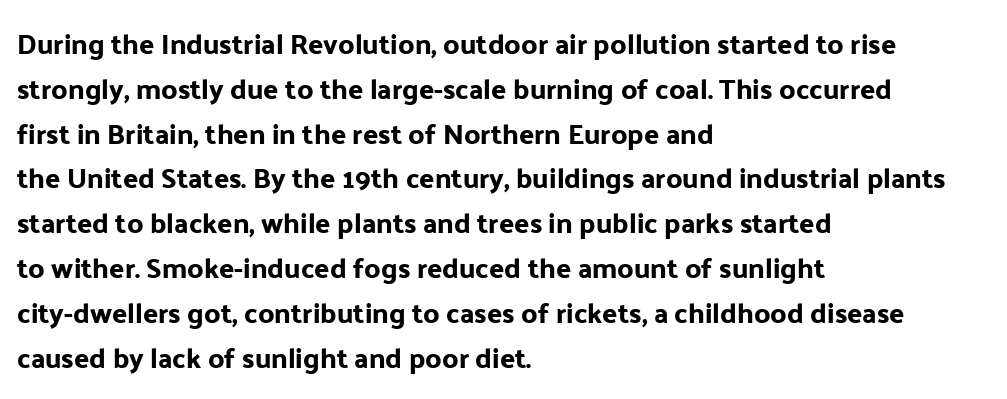
{"serif": "no", "italic": "no", "width": "normal", "stroke_contrast": "low", "x_height": "medium", "monospaced": "no", "underline": "no", "align": "left", "line_spacing": "normal", "line_spacing_ratio": 1.6, "letter_spacing": "normal", "letter_spacing_em": 0.0, "glyph_px": 28}
